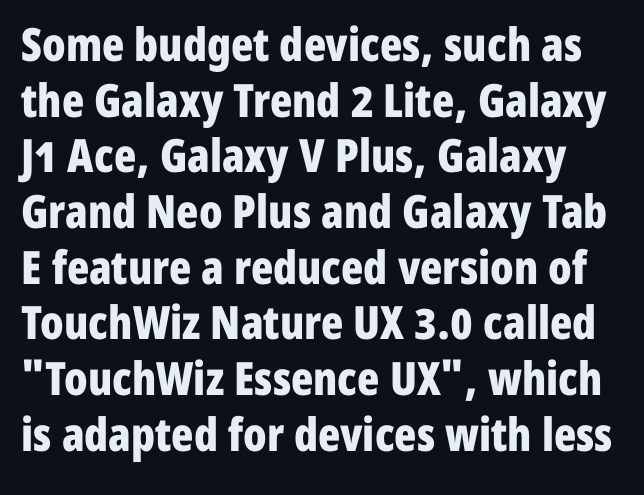
The image shows 46 px bold, condensed sans-serif type, upright; set line spacing 1.21x, normal letter spacing, not underlined; low stroke contrast and a medium x-height.
